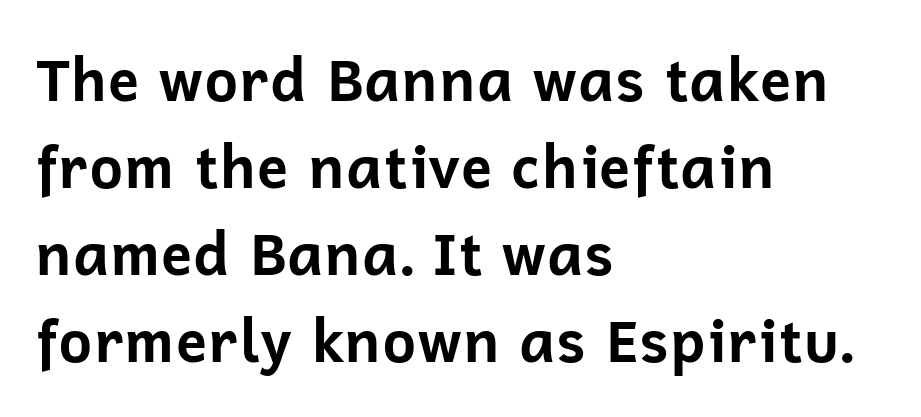
Nothing sits at the stroke ends, so this counts as sans-serif. Leftover space on each line is placed entirely after the last word. In terms of leading, this rendering sits right in the middle. Short note: letters normally spaced. A typesetter would call this proportional, since set widths differ per character.
